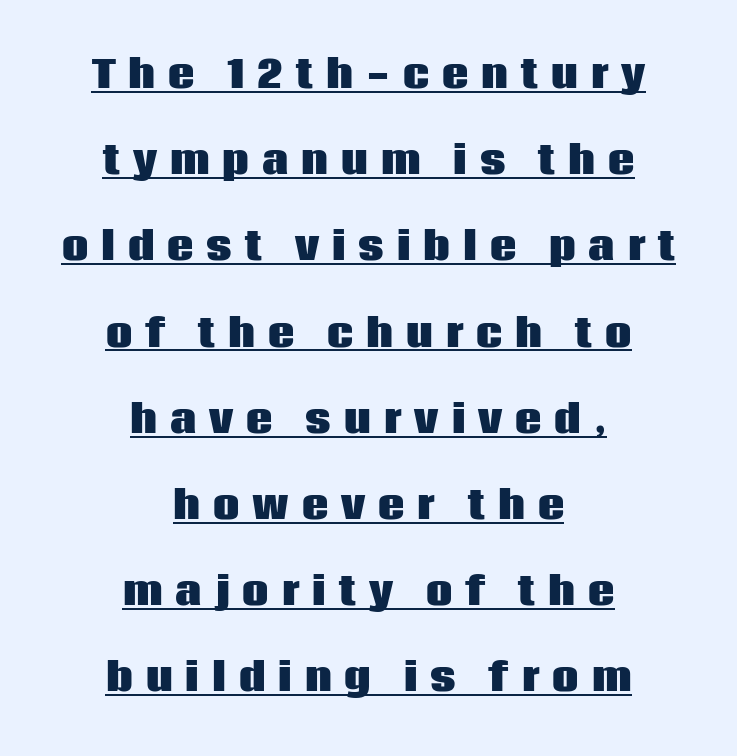
Character widths vary here, with narrow letters taking less room than wide ones. The tracking reads as deliberately expanded to a designer's eye. Notice how a bar underscores the lettering throughout. These lines carry a lot of weight — the face is fully bold. The axis of the letterforms is exactly vertical. Teacher's note: observe the equal gaps on both sides — that is centered alignment.
